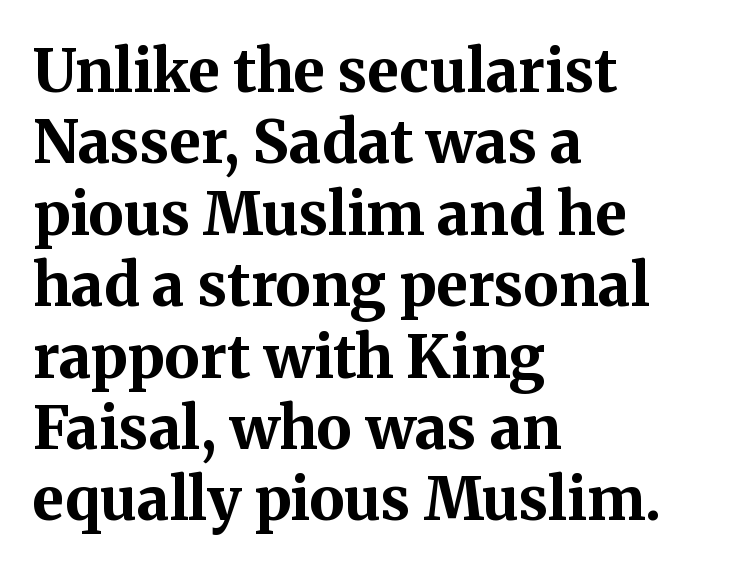
Q: Is the text bold? A: Yes.
Q: Is the text italic (slanted)? A: No, it is upright.
Q: Is the typeface a serif or a sans-serif typeface? A: Serif.
Q: Is the text underlined? A: No.
Q: How is the paragraph aligned? A: Left-aligned.
Q: Is the spacing between letters normal or unusually wide? A: Normal.
Q: Width (condensed, normal, or wide)? A: Normal.
Q: Stroke contrast? A: Medium.
Q: x-height? A: Medium.
Q: Monospaced? A: No.
